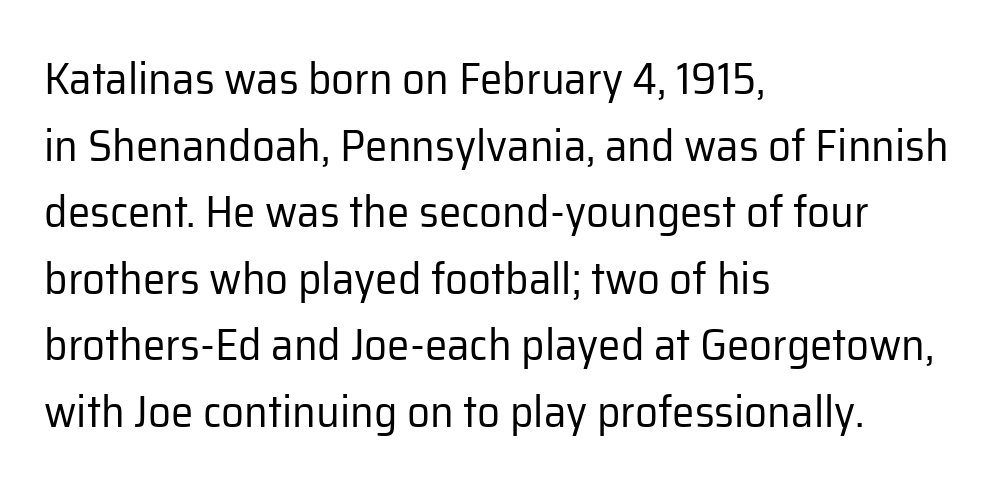
The image shows 45 px regular-weight sans-serif type, upright; set left-aligned, normal line spacing (1.48x), normal letter spacing, not underlined; low stroke contrast and a medium x-height.
